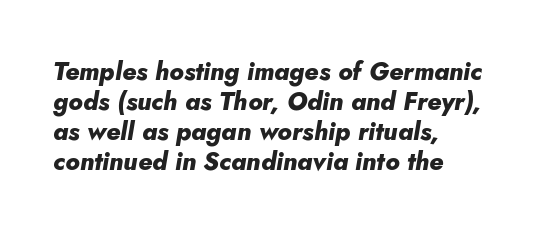
Q: Is the text bold? A: Yes.
Q: Is the text italic (slanted)? A: Yes, it leans right by about 5 degrees.
Q: Is the text underlined? A: No.
Q: How is the paragraph aligned? A: Left-aligned.
Q: Is the spacing between letters normal or unusually wide? A: Normal.
